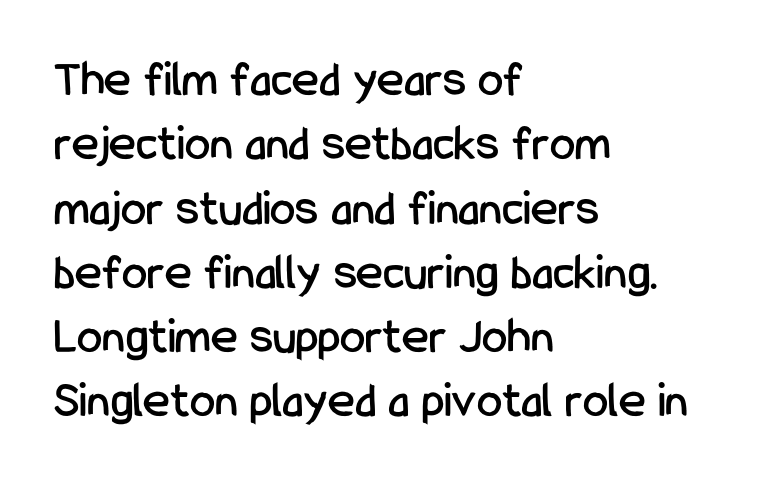
The line texture is even and compact thanks to regular tracking. Descender tails drop into unmarked territory. What kind of face is this? One without serifs — a sans. Line spacing here is normal.
